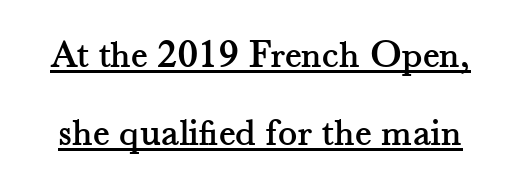
Compared with typical paragraphs, the rows here are farther apart. Is there an underline? Yes — a line sits under the letters. Yep, those are serifs on the letters. No extra tracking has been applied to these lines.
